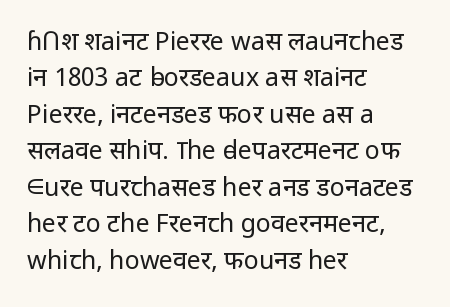
Q: Is the text bold? A: No.
Q: Is the text italic (slanted)? A: No, it is upright.
Q: Is the text underlined? A: No.
Q: How is the paragraph aligned? A: Left-aligned.
Q: Is the spacing between letters normal or unusually wide? A: Normal.
Q: Is the spacing between lines tight, normal or loose? A: Normal.
